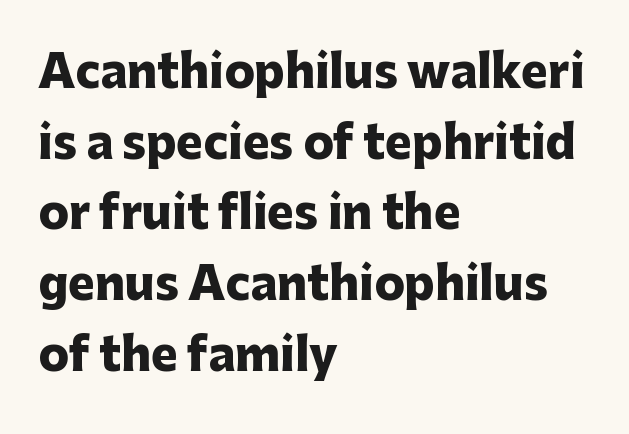
Regarding leading, the lines here are spaced in the standard way. A student would call this left alignment; a typographer would say flush left, rag right. Is the type bold? Yes — the strokes are clearly thick and heavy. Each word holds together tightly as a unit, with standard inter-letter gaps. You can tell from the bare stems that sans-serif type was used. Anything drawn beneath the words? Only blank space.
